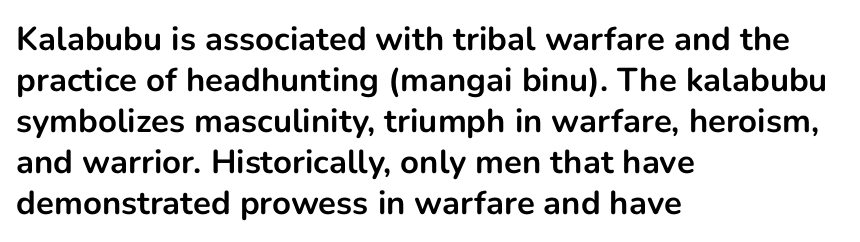
{"serif": "no", "italic": "no", "bold": "yes", "weight": "bold", "width": "normal", "stroke_contrast": "low", "x_height": "medium", "monospaced": "no", "underline": "no", "align": "left", "line_spacing_ratio": 1.24, "letter_spacing": "normal", "letter_spacing_em": 0.0, "glyph_px": 33}
